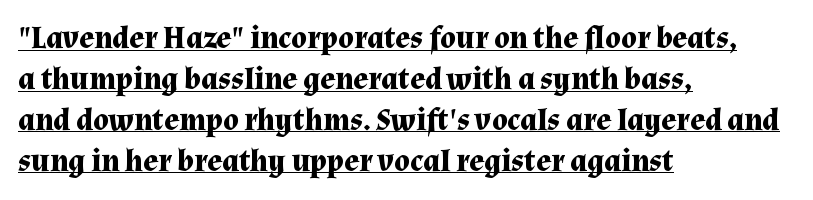
{"serif": "yes", "italic": "no", "bold": "yes", "weight": "bold", "width": "normal", "stroke_contrast": "medium", "x_height": "medium", "monospaced": "no", "underline": "yes", "align": "left", "line_spacing": "normal", "line_spacing_ratio": 1.32, "letter_spacing": "normal", "letter_spacing_em": 0.0, "glyph_px": 31}
